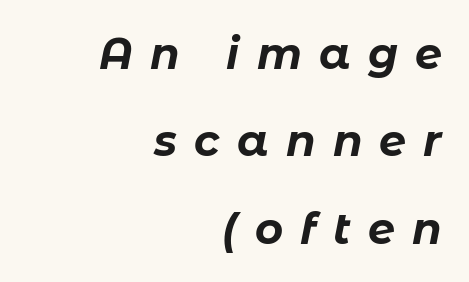
{"italic": "yes", "lean": "right", "slant_degrees": 11, "bold": "yes", "weight": "bold", "width": "normal", "stroke_contrast": "low", "x_height": "medium", "monospaced": "no", "underline": "no", "align": "right", "line_spacing": "loose", "line_spacing_ratio": 2.03, "letter_spacing": "wide", "letter_spacing_em": 0.4, "glyph_px": 43}
